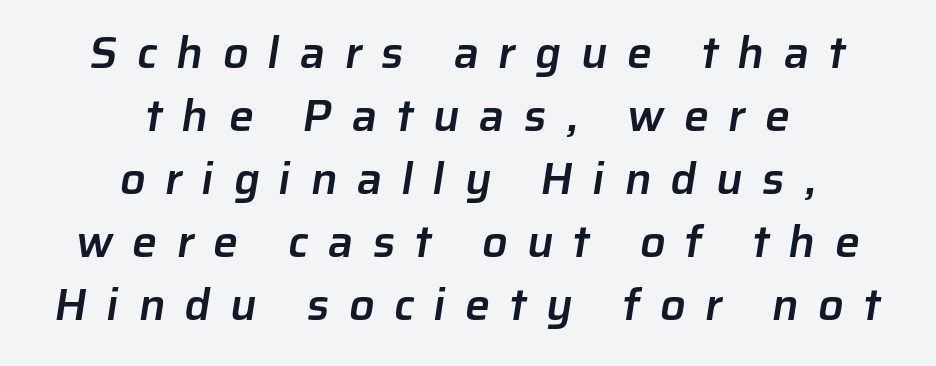
Words appear elongated and porous because spacing is wide. The rows are spaced the way most documents space them. Horizontally, the lines are justified to the midpoint only. Spacing verdict: proportional, widths tailored to each character. A semibold gives these letters moderate extra thickness, short of bold. Nobody drew a line under any word here.
